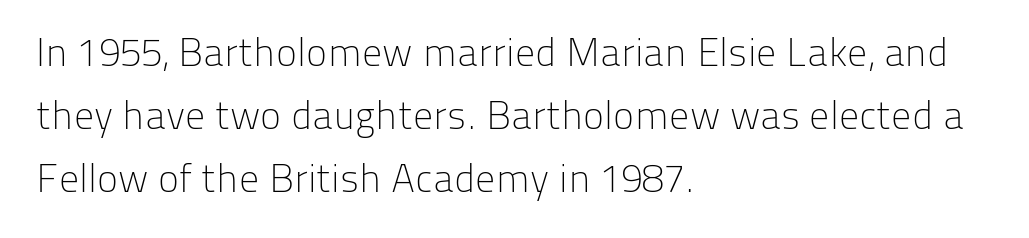
The image shows 40 px light sans-serif type, upright; set left-aligned, normal line spacing (1.57x), normal letter spacing, not underlined; low stroke contrast and a medium x-height.
